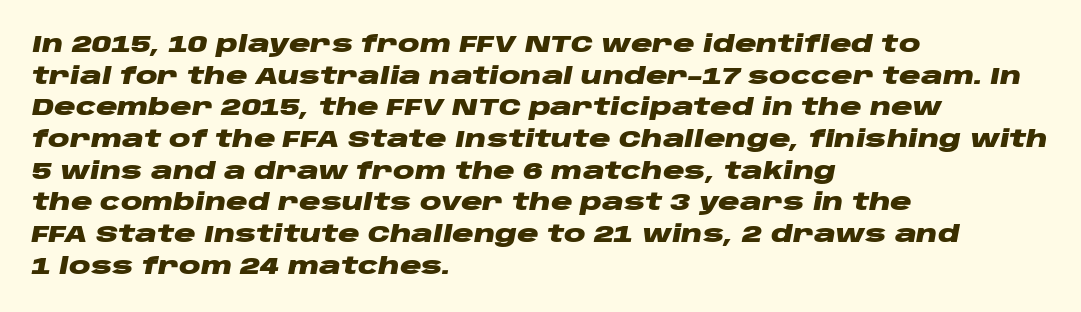
Notice how thick the strokes are: this is what a full bold looks like. Standard letterfit; no display-style spreading of the glyphs. The lines sit at an ordinary, default distance from one another. The foot of each line stays bare and open. Where is the straight margin? On the left. Tall strokes in this sample are angled rather than plumb.
